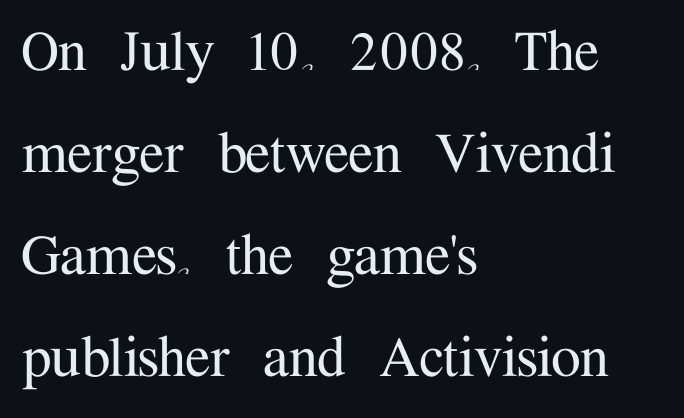
Here the designer chose a conventional face with non-uniform glyph widths. Short note: letters normally spaced. The letters stand straight up with perfectly vertical stems. Small tapered or slab feet sit at the stroke ends, so this counts as serif.
